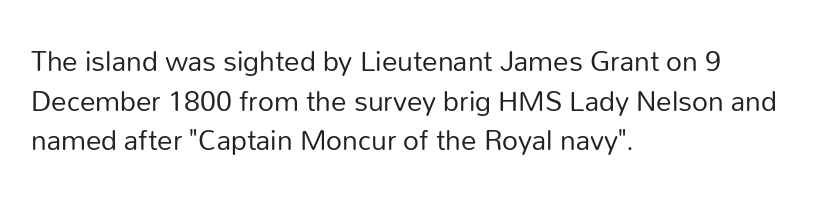
Upright lettering throughout. Compared with a typical body face, this is equally light or lighter still. This sample keeps an unexceptional amount of space between lines. The type family on display is of the sans-serif kind. Notice how the passage keeps a crisp vertical edge on the left only. These lines are rendered in a variable-pitch font.
